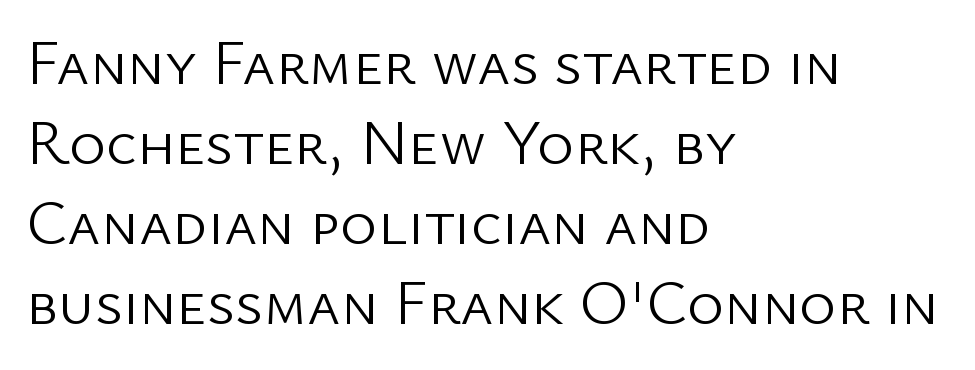
Each new line begins a customary step beneath the previous one. The letterforms sit at book weight or below. This rendering leaves character spacing at its baseline value. The paragraph has a hard left edge and a soft right edge. Does the lettering tilt? It doesn't — this is upright. A bare baseline throughout the passage.
